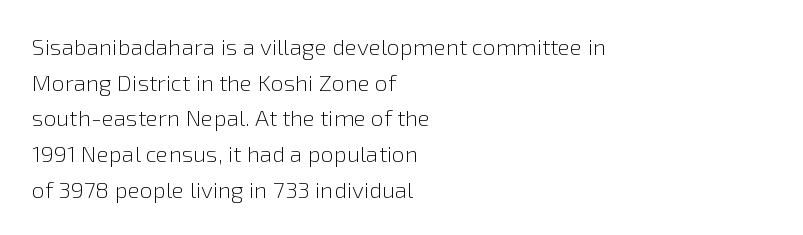
{"italic": "no", "bold": "no", "underline": "no", "align": "left", "line_spacing": "normal", "line_spacing_ratio": 1.55, "letter_spacing": "normal", "letter_spacing_em": 0.0, "glyph_px": 23}
